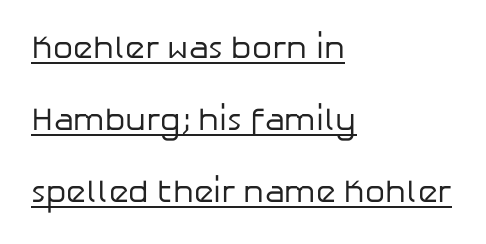
{"serif": "no", "italic": "no", "bold": "no", "weight": "regular", "width": "normal", "stroke_contrast": "low", "x_height": "medium", "monospaced": "no", "underline": "yes", "align": "left", "line_spacing": "loose", "line_spacing_ratio": 2.25, "letter_spacing": "normal", "letter_spacing_em": 0.0, "glyph_px": 32}
